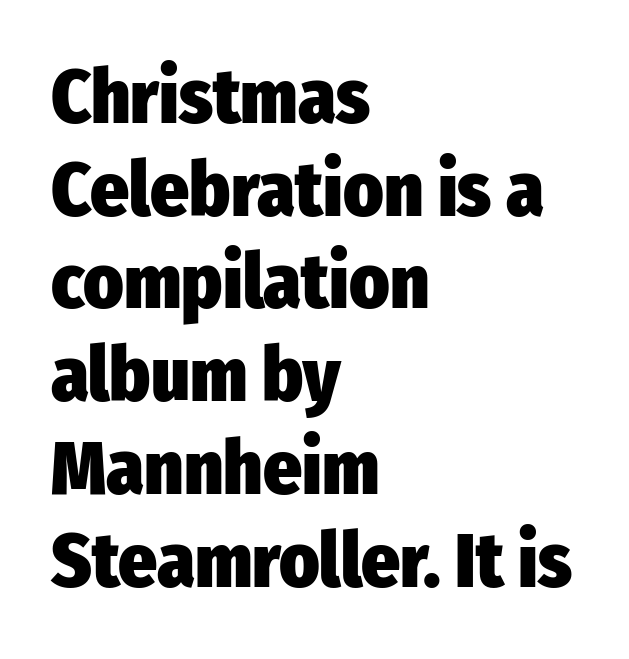
Characters follow at the spacing the type designer built in. Every row of glyphs begins at an identical x-position on the left. The string is rendered with underlining switched off. Every character sits straight up, as roman type does.
